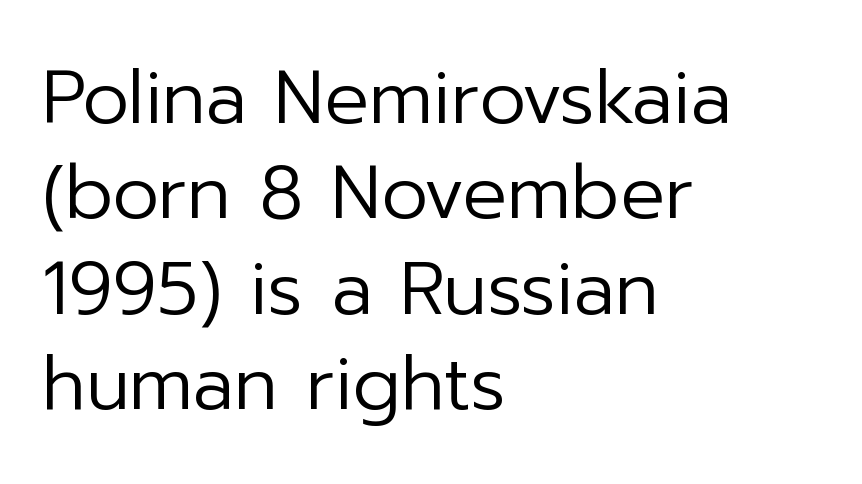
{"serif": "no", "italic": "no", "bold": "no", "weight": "regular", "width": "normal", "stroke_contrast": "low", "x_height": "medium", "monospaced": "no", "underline": "no", "align": "left", "line_spacing": "normal", "line_spacing_ratio": 1.29, "letter_spacing": "normal", "letter_spacing_em": 0.0, "glyph_px": 74}
